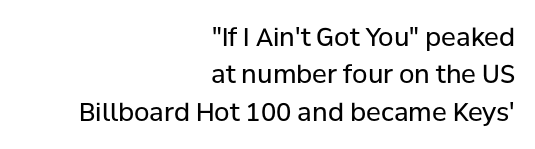
The characters are drawn with everyday or finer stroke widths. The ragged edge is on the left, which tells us the setting is flush right. Line spacing here is normal. Any mark beneath the type? The region is blank. There is no visible air inserted between adjacent glyphs.
